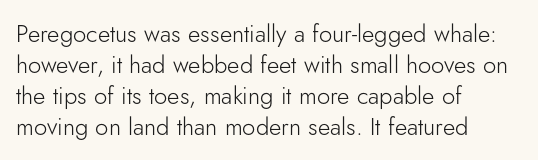
The image shows 24 px text type, upright; set left-aligned, normal line spacing (1.29x), normal letter spacing, not underlined.
